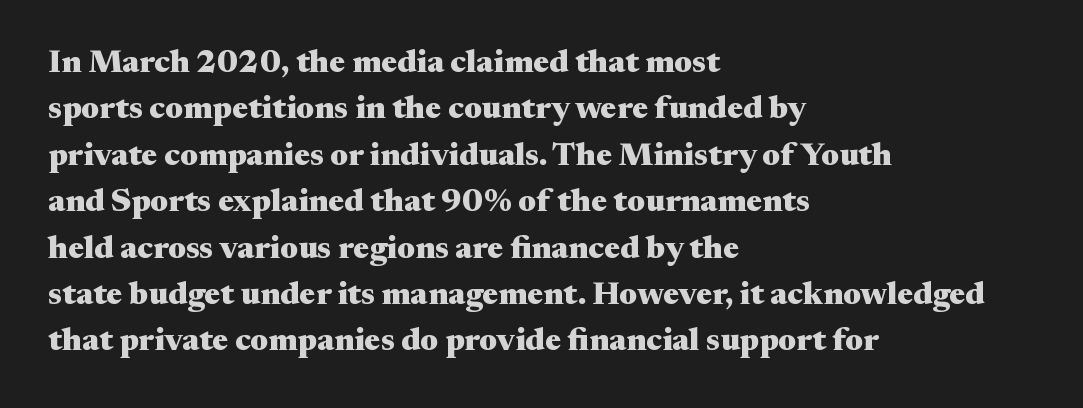
Q: Is the text bold? A: Yes.
Q: Is the text italic (slanted)? A: No, it is upright.
Q: Is the typeface a serif or a sans-serif typeface? A: Serif.
Q: Is the text underlined? A: No.
Q: How is the paragraph aligned? A: Left-aligned.
Q: Is the spacing between letters normal or unusually wide? A: Normal.
Q: Is the spacing between lines tight, normal or loose? A: Normal.
Q: Width (condensed, normal, or wide)? A: Wide.
Q: Stroke contrast? A: Medium.
Q: x-height? A: Medium.
Q: Monospaced? A: No.
